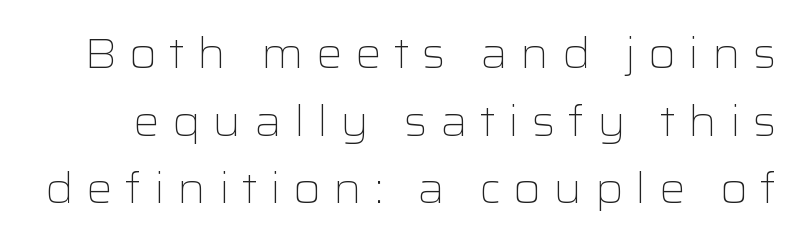
{"serif": "no", "italic": "no", "bold": "no", "weight": "light", "width": "wide", "stroke_contrast": "low", "x_height": "medium", "monospaced": "no", "underline": "no", "line_spacing": "normal", "line_spacing_ratio": 1.61, "letter_spacing": "wide", "letter_spacing_em": 0.29, "glyph_px": 42}
